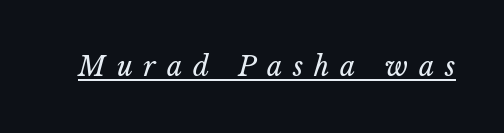
The image shows 27 px text type, italic (leaning right); set unusually wide letter spacing (+0.4 em), underlined.
